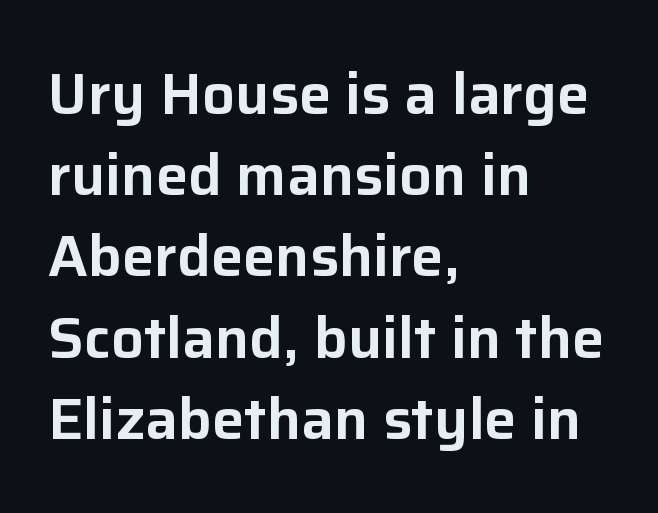
{"serif": "no", "italic": "no", "width": "normal", "stroke_contrast": "low", "x_height": "medium", "monospaced": "no", "underline": "no", "align": "left", "line_spacing": "normal", "line_spacing_ratio": 1.4, "letter_spacing": "normal", "letter_spacing_em": 0.0, "glyph_px": 58}
